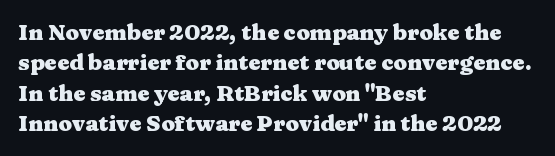
The image shows 22 px bold type, upright; set left-aligned, normal line spacing (1.38x), normal letter spacing, not underlined.
